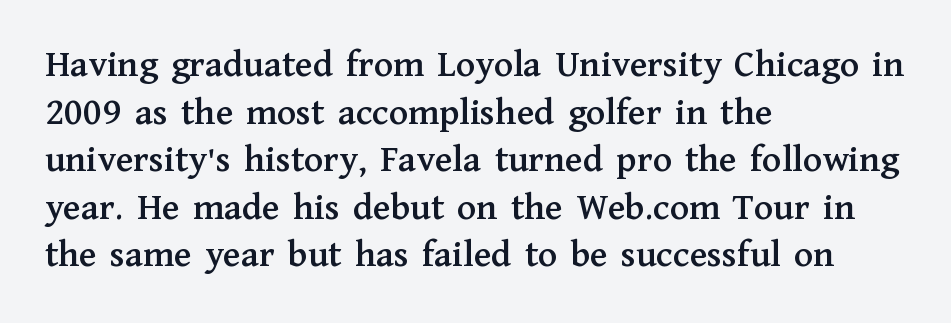
Rule under the text: the space is simply empty. The axis of the letterforms is exactly vertical. The paragraph shown leans on its left margin. The face used here is proportionally spaced, like ordinary book or web type. The passage shown has conventional tracking throughout.
